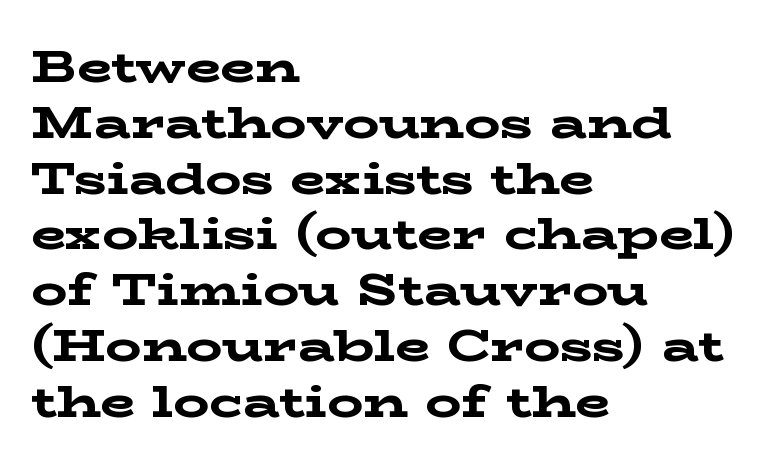
{"serif": "yes", "italic": "no", "bold": "yes", "weight": "bold", "width": "wide", "stroke_contrast": "low", "x_height": "medium", "monospaced": "no", "underline": "no", "align": "left", "line_spacing_ratio": 1.24, "letter_spacing": "normal", "letter_spacing_em": 0.0, "glyph_px": 45}
